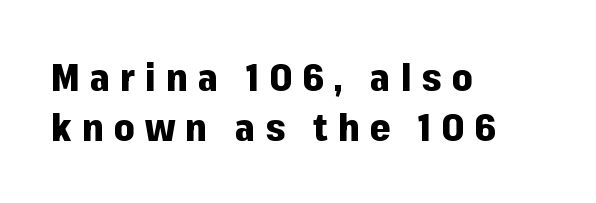
Layout note: lines flush left. Short note: letters widely spaced. Type without underlining. Note the varied advance widths — an 'i' is clearly narrower than an 'm'. These words are printed bold, with thick strokes throughout. This is sans-serif lettering, the kind often seen on screens and signage.
